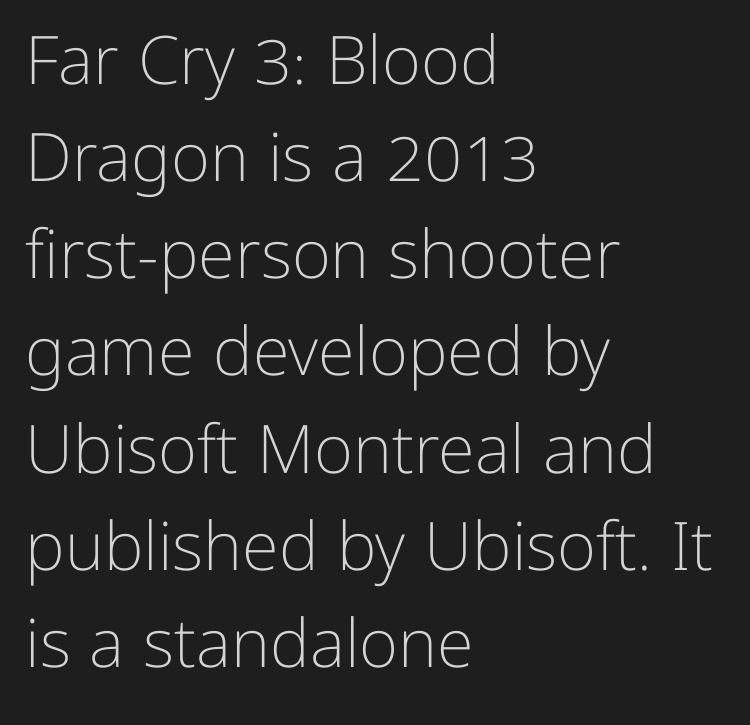
Stroke terminals: plain, sans-serif. The typesetting does not lean heavy: it is not bold. Letters rest on an invisible, unmarked baseline. The type is set solid horizontally, with unmodified tracking. Which margin do the lines hug? The left one — the right edge is uneven.
